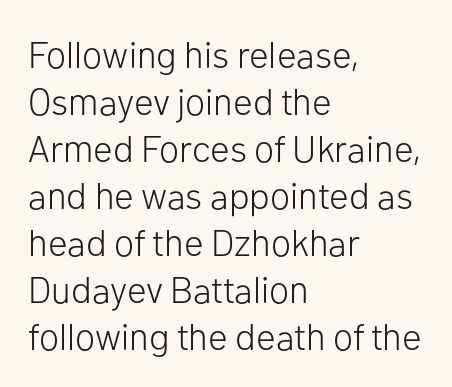
Q: Is the text bold? A: No.
Q: Is the text italic (slanted)? A: No, it is upright.
Q: Is the typeface a serif or a sans-serif typeface? A: Sans-serif.
Q: Is the text underlined? A: No.
Q: How is the paragraph aligned? A: Left-aligned.
Q: Is the spacing between letters normal or unusually wide? A: Normal.
Q: Is the spacing between lines tight, normal or loose? A: Normal.
Q: Width (condensed, normal, or wide)? A: Normal.
Q: Stroke contrast? A: Low.
Q: x-height? A: Medium.
Q: Monospaced? A: No.
